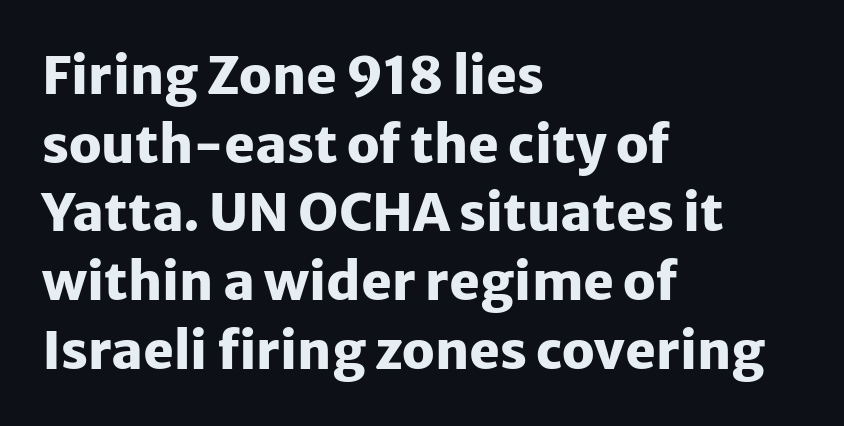
{"serif": "no", "italic": "no", "bold": "yes", "weight": "heavy", "width": "normal", "stroke_contrast": "low", "x_height": "medium", "monospaced": "no", "underline": "no", "align": "left", "line_spacing": "normal", "line_spacing_ratio": 1.32, "letter_spacing": "normal", "letter_spacing_em": 0.0, "glyph_px": 52}
